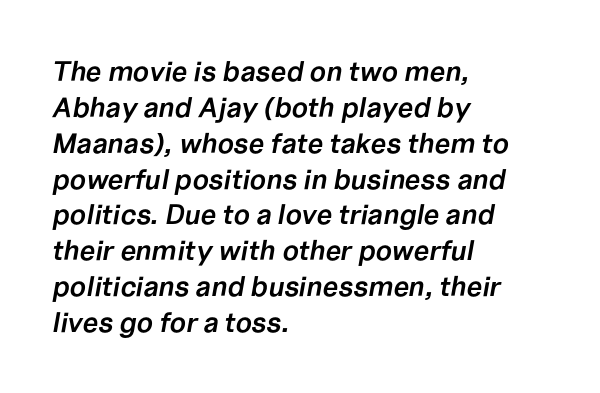
Q: Is the text bold? A: Semi-bold.
Q: Is the text italic (slanted)? A: Yes, it leans right by about 10 degrees.
Q: Is the text underlined? A: No.
Q: How is the paragraph aligned? A: Left-aligned.
Q: Is the spacing between letters normal or unusually wide? A: Normal.
Q: Is the spacing between lines tight, normal or loose? A: Normal.
Q: Width (condensed, normal, or wide)? A: Normal.
Q: Stroke contrast? A: Low.
Q: x-height? A: Medium.
Q: Monospaced? A: No.
